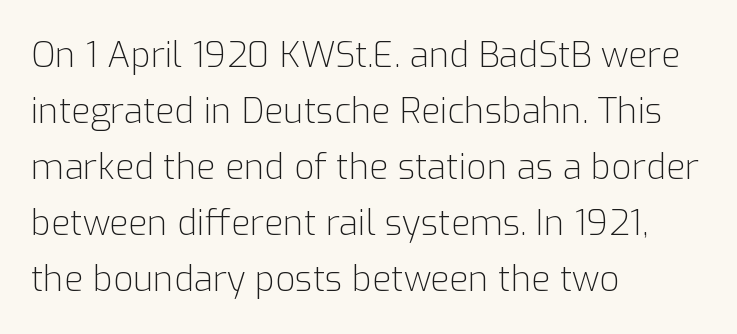
Type without underlining. Upright lettering throughout. Does the copy run flush right? No — it runs flush left. This sample has the flowing, uneven cadence of proportional lettering. To sum up the face: it is a sans, with no serifs. Students, note that the glyphs here touch the page at normal intervals.
